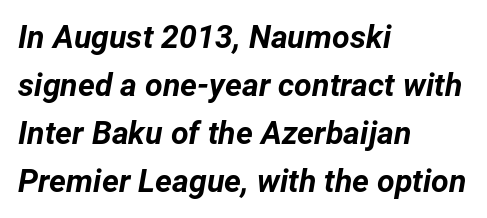
Q: Is the text bold? A: Yes.
Q: Is the text italic (slanted)? A: Yes, it leans right by about 12 degrees.
Q: Is the text underlined? A: No.
Q: How is the paragraph aligned? A: Left-aligned.
Q: Is the spacing between letters normal or unusually wide? A: Normal.
Q: Is the spacing between lines tight, normal or loose? A: Normal.
Q: Width (condensed, normal, or wide)? A: Normal.
Q: Stroke contrast? A: Low.
Q: x-height? A: Medium.
Q: Monospaced? A: No.
